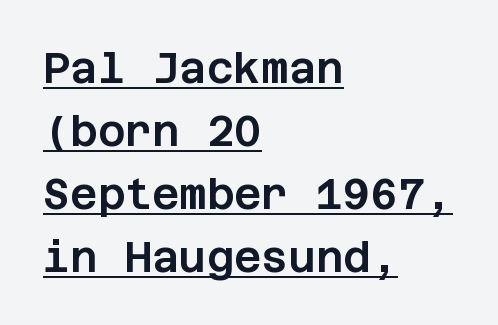
No extra tracking has been applied to these lines. Style check: upright. All the whitespace from short lines collects on the right. Serifs: no, the terminals of the letterforms are clean. One glance says typical: line gaps are just what's usual. Does a line run under the words? Yes, clearly.
